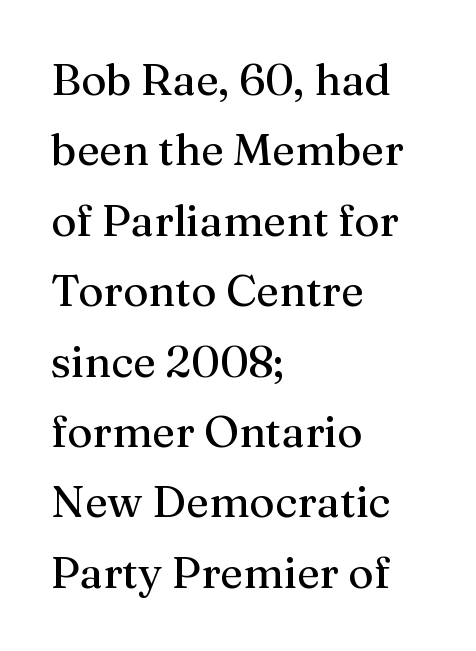
The lines are quadded left. Varying glyph widths throughout — classic text-font behaviour. Notice how descenders clear the ascenders below comfortably — that's standard leading. This is the regular roman posture of the typeface.
